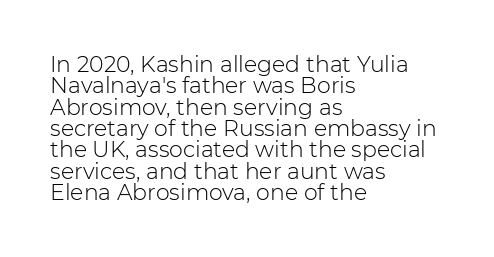
Q: Is the text bold? A: No.
Q: Is the text italic (slanted)? A: No, it is upright.
Q: Is the text underlined? A: No.
Q: How is the paragraph aligned? A: Left-aligned.
Q: Is the spacing between letters normal or unusually wide? A: Normal.
Q: Is the spacing between lines tight, normal or loose? A: Tight.
